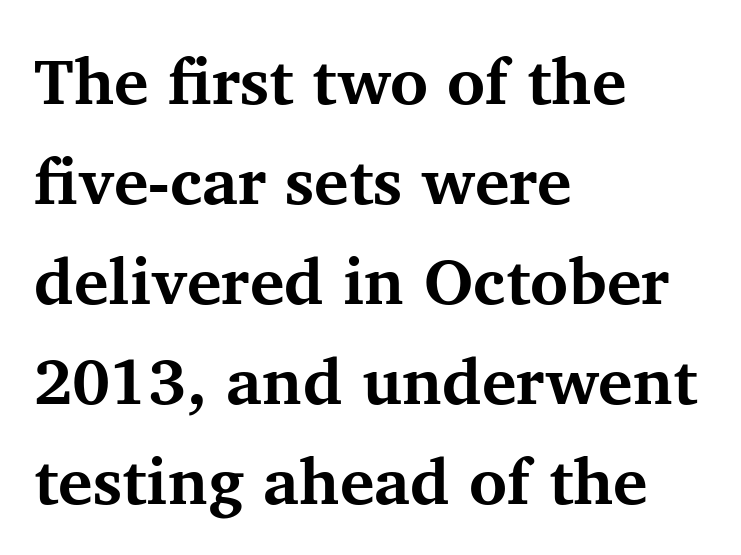
Q: Is the text bold? A: Yes.
Q: Is the text italic (slanted)? A: No, it is upright.
Q: Is the typeface a serif or a sans-serif typeface? A: Serif.
Q: Is the text underlined? A: No.
Q: How is the paragraph aligned? A: Left-aligned.
Q: Is the spacing between letters normal or unusually wide? A: Normal.
Q: Is the spacing between lines tight, normal or loose? A: Normal.
Q: Width (condensed, normal, or wide)? A: Normal.
Q: Stroke contrast? A: Medium.
Q: x-height? A: Medium.
Q: Monospaced? A: No.
